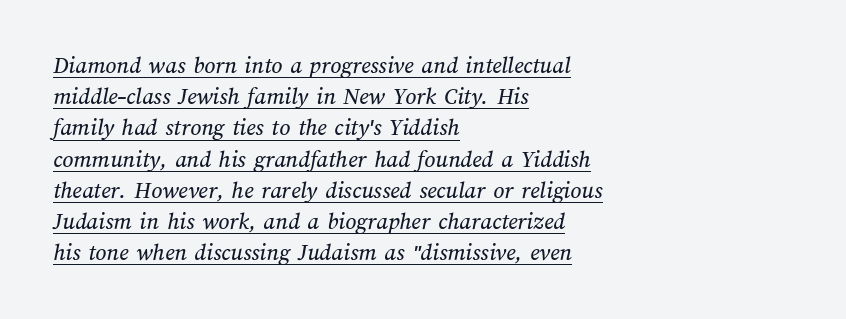
The image shows 24 px text type; set left-aligned, normal line spacing (1.3x), normal letter spacing, underlined.
